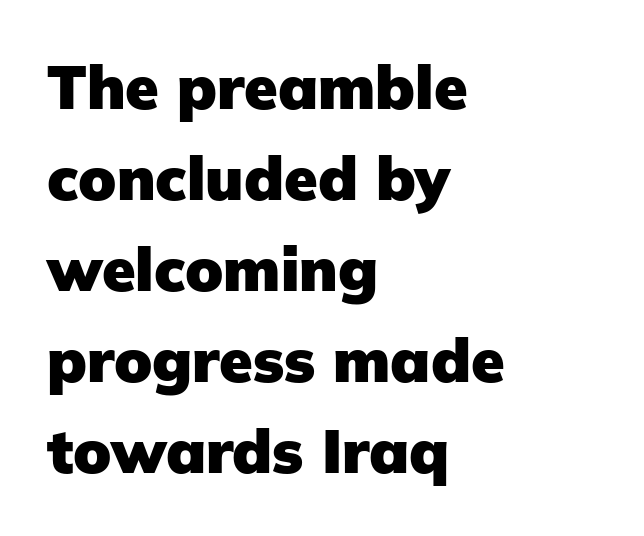
Q: Is the text bold? A: Yes.
Q: Is the text italic (slanted)? A: No, it is upright.
Q: Is the typeface a serif or a sans-serif typeface? A: Sans-serif.
Q: Is the text underlined? A: No.
Q: How is the paragraph aligned? A: Left-aligned.
Q: Is the spacing between letters normal or unusually wide? A: Normal.
Q: Is the spacing between lines tight, normal or loose? A: Normal.
Q: Width (condensed, normal, or wide)? A: Normal.
Q: Stroke contrast? A: Low.
Q: x-height? A: Medium.
Q: Monospaced? A: No.
